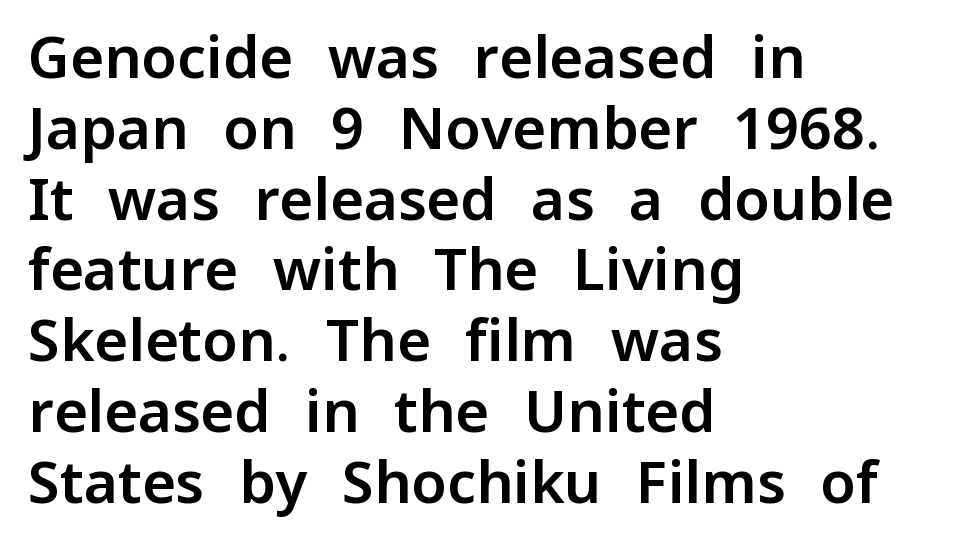
The image shows 58 px sans-serif type, upright; set left-aligned, line spacing 1.22x, normal letter spacing, not underlined; low stroke contrast and a medium x-height.
